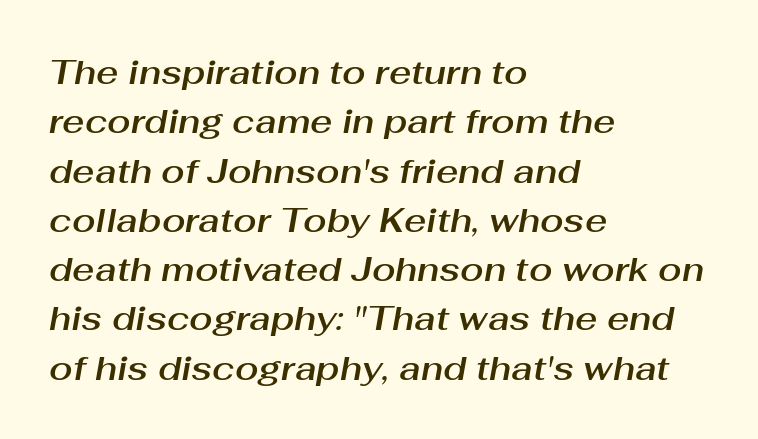
How would I describe the line gaps? Plain and ordinary. Underline: absent. Line starts are locked; line ends wander. Students, note that the glyphs here touch the page at normal intervals. The face used here is proportionally spaced, like ordinary book or web type. When letters slant like this, we call the style italic.
